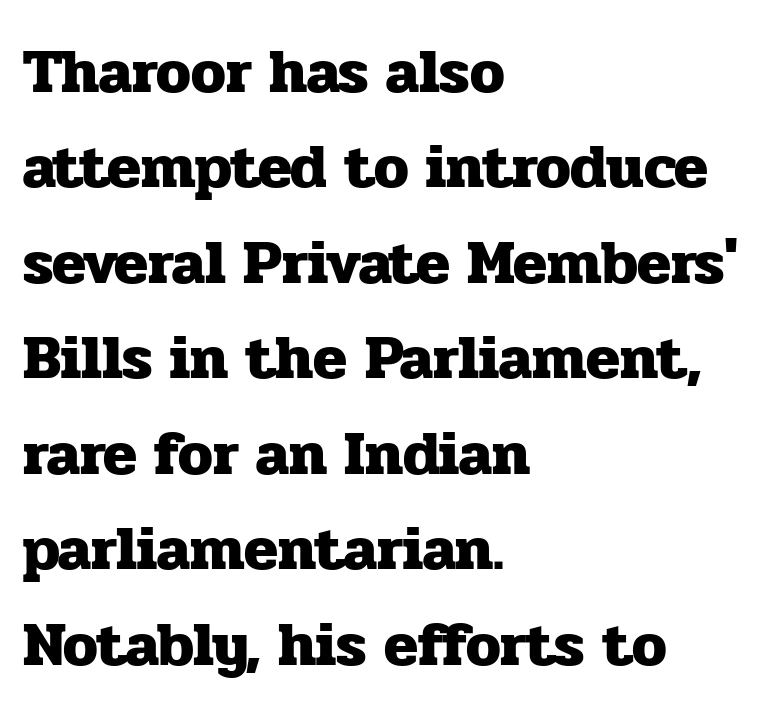
{"serif": "yes", "italic": "no", "bold": "yes", "weight": "heavy", "width": "normal", "stroke_contrast": "low", "x_height": "medium", "monospaced": "no", "underline": "no", "align": "left", "line_spacing": "normal", "line_spacing_ratio": 1.54, "letter_spacing": "normal", "letter_spacing_em": 0.0, "glyph_px": 62}
